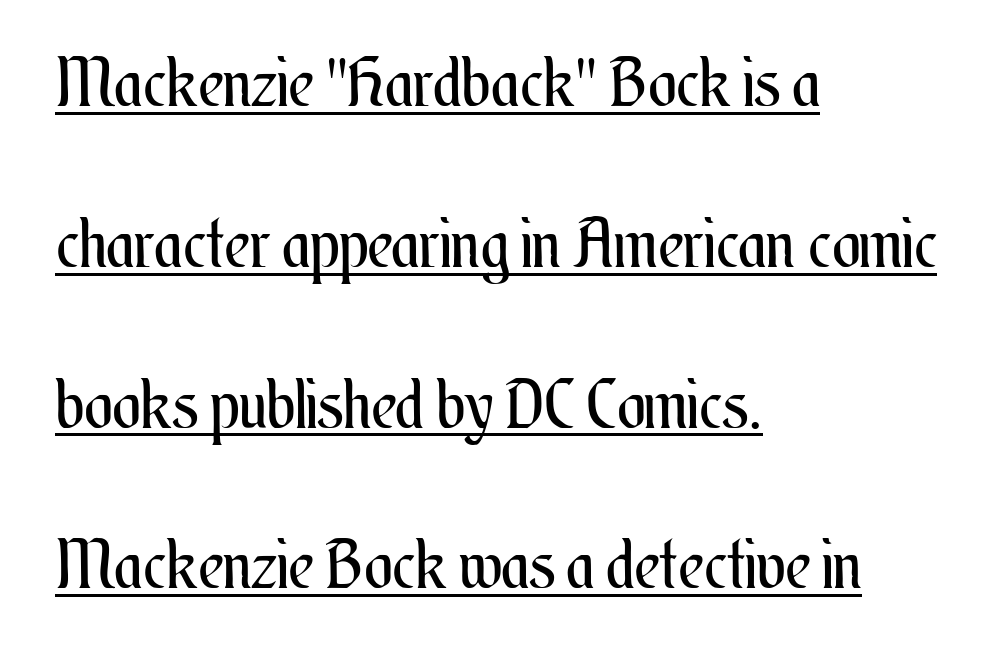
Do the characters align in a grid? No, the font is proportional. The rendering uses the underline text-decoration. This rendering uses left alignment, leaving the right contour irregular. Summary of vertical rhythm: relaxed, with wide interline spacing. This is the regular roman posture of the typeface.
